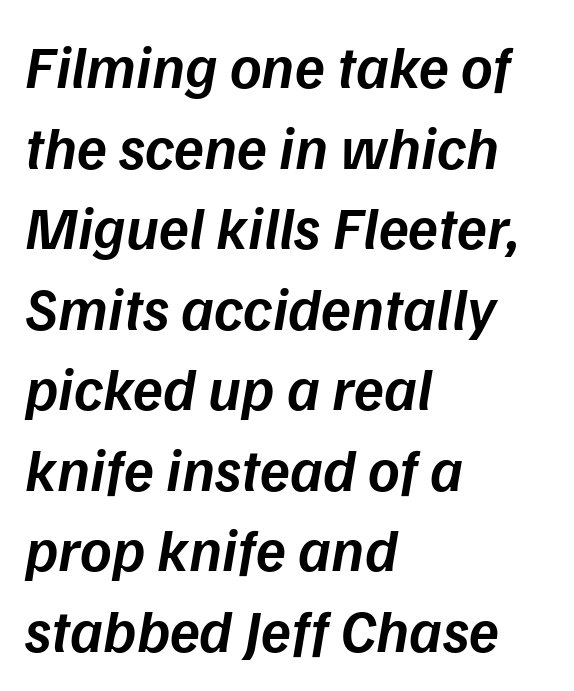
Q: Is the text bold? A: Semi-bold.
Q: Is the text italic (slanted)? A: Yes, it leans right by about 9 degrees.
Q: Is the text underlined? A: No.
Q: How is the paragraph aligned? A: Left-aligned.
Q: Is the spacing between letters normal or unusually wide? A: Normal.
Q: Is the spacing between lines tight, normal or loose? A: Normal.
Q: Width (condensed, normal, or wide)? A: Normal.
Q: Stroke contrast? A: Low.
Q: x-height? A: Medium.
Q: Monospaced? A: No.
